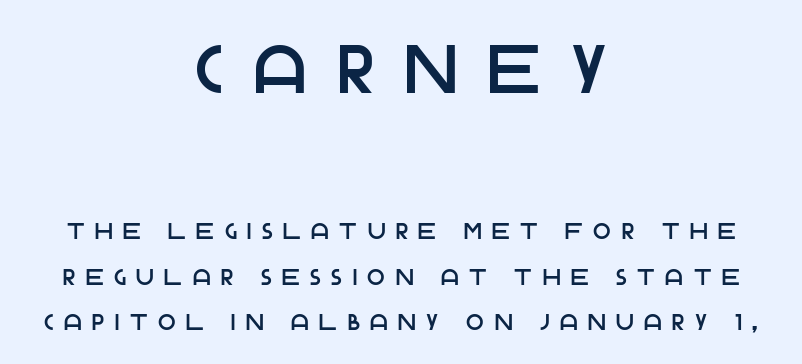
The image shows 68 px sans-serif type, upright; set centered, loose line spacing (1.97x), unusually wide letter spacing (+0.46 em), not underlined; the first (top) block is 2.96x larger; low stroke contrast and a large x-height.
